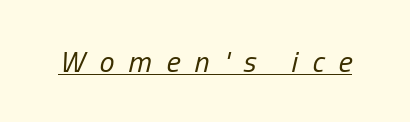
The image shows 30 px regular-weight, condensed type, italic (leaning right); set unusually wide letter spacing (+0.48 em), underlined; low stroke contrast and a medium x-height.
